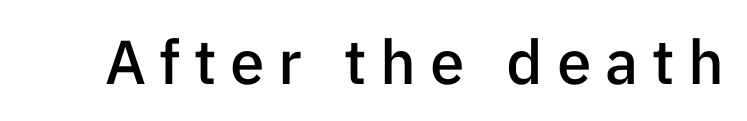
The image shows 62 px semibold sans-serif type, upright; set unusually wide letter spacing (+0.22 em), not underlined; low stroke contrast and a medium x-height.
